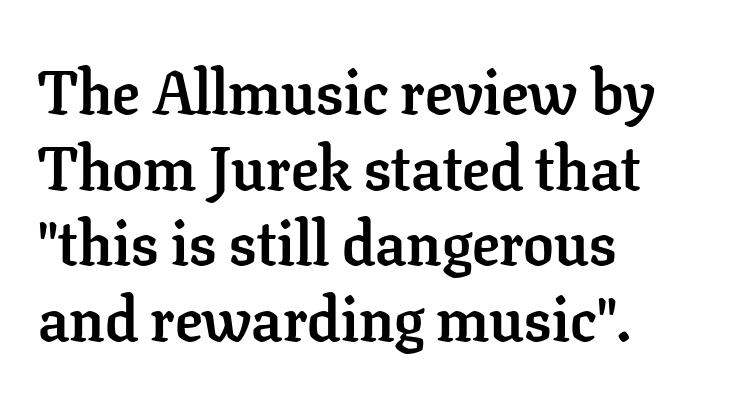
The image shows 61 px semibold serif type, upright; set left-aligned, line spacing 1.24x, normal letter spacing, not underlined; low stroke contrast and a medium x-height.
